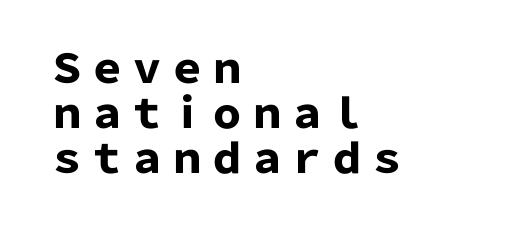
Q: Is the text bold? A: Yes.
Q: Is the text italic (slanted)? A: No, it is upright.
Q: Is the typeface a serif or a sans-serif typeface? A: Sans-serif.
Q: Is the text underlined? A: No.
Q: How is the paragraph aligned? A: Left-aligned.
Q: Is the spacing between letters normal or unusually wide? A: Normal.
Q: Is the spacing between lines tight, normal or loose? A: Tight.
Q: Width (condensed, normal, or wide)? A: Normal.
Q: Stroke contrast? A: Low.
Q: x-height? A: Medium.
Q: Monospaced? A: No.
